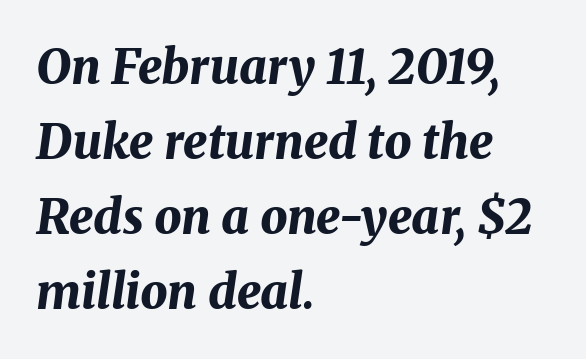
Slanted lettering throughout. I'd describe the lettering as bold — thick and assertive. A classic flush-left, rag-right setting is used for this passage. These lines are rendered in a variable-pitch font. Horizontal bands of white between lines are of average thickness.
